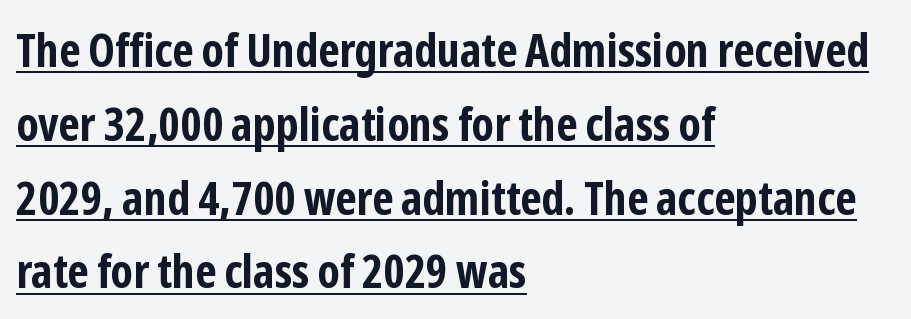
{"serif": "no", "italic": "no", "bold": "yes", "weight": "bold", "width": "condensed", "stroke_contrast": "low", "x_height": "medium", "monospaced": "no", "underline": "yes", "align": "left", "line_spacing": "normal", "line_spacing_ratio": 1.57, "letter_spacing": "normal", "letter_spacing_em": 0.0, "glyph_px": 47}
